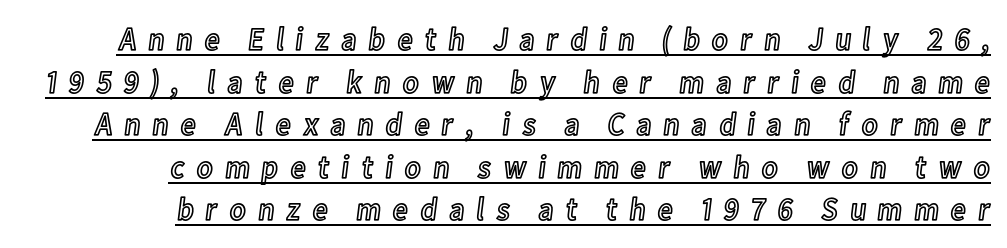
Q: Is the text italic (slanted)? A: Yes.
Q: Is the text underlined? A: Yes.
Q: How is the paragraph aligned? A: Right-aligned.
Q: Is the spacing between letters normal or unusually wide? A: Unusually wide.
Q: Is the spacing between lines tight, normal or loose? A: Normal.
Q: Width (condensed, normal, or wide)? A: Condensed.
Q: x-height? A: Medium.
Q: Monospaced? A: No.
